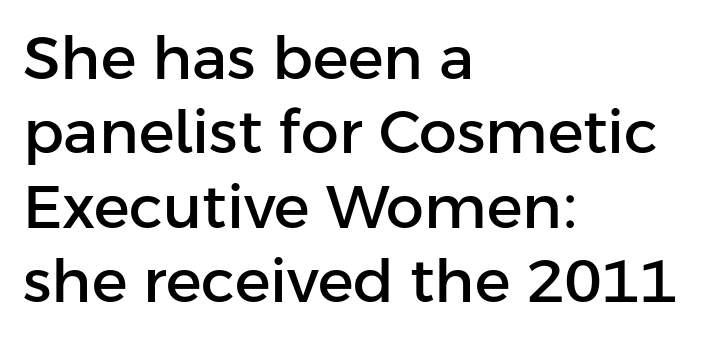
Q: Is the text italic (slanted)? A: No, it is upright.
Q: Is the typeface a serif or a sans-serif typeface? A: Sans-serif.
Q: Is the text underlined? A: No.
Q: How is the paragraph aligned? A: Left-aligned.
Q: Is the spacing between letters normal or unusually wide? A: Normal.
Q: Width (condensed, normal, or wide)? A: Normal.
Q: Stroke contrast? A: Low.
Q: x-height? A: Medium.
Q: Monospaced? A: No.
